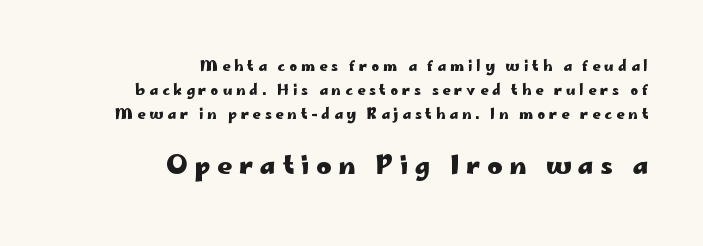
Q: Is the text bold? A: Yes.
Q: Is the text italic (slanted)? A: No, it is upright.
Q: Is the text underlined? A: No.
Q: How is the paragraph aligned? A: Right-aligned.
Q: Is the spacing between letters normal or unusually wide? A: Unusually wide.
Q: Is the spacing between lines tight, normal or loose? A: Normal.
Q: Which block of text is set in a larger size, the first (top) or the second (bottom)? A: The second (bottom) one.
